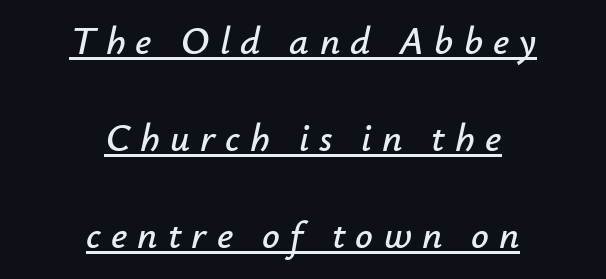
Centered paragraph, ragged on both sides. This is underlined copy, the kind a proofreader might mark for attention. Leading: increased. In terms of letterspacing, this is a distinctly airy, spread setting. Characters are canted at an angle relative to the baseline's perpendicular. The passage shown is typed in a proportional face where columns would drift.
